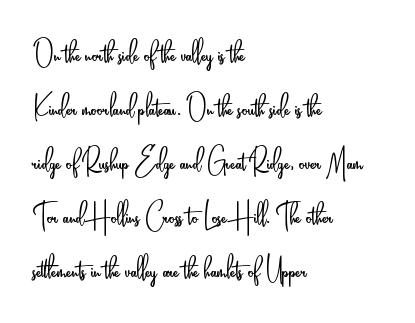
{"serif": "no", "bold": "no", "weight": "light", "width": "condensed", "stroke_contrast": "low", "x_height": "small", "monospaced": "no", "underline": "no", "align": "left", "line_spacing": "normal", "line_spacing_ratio": 1.46, "letter_spacing": "normal", "letter_spacing_em": 0.0, "glyph_px": 37}
